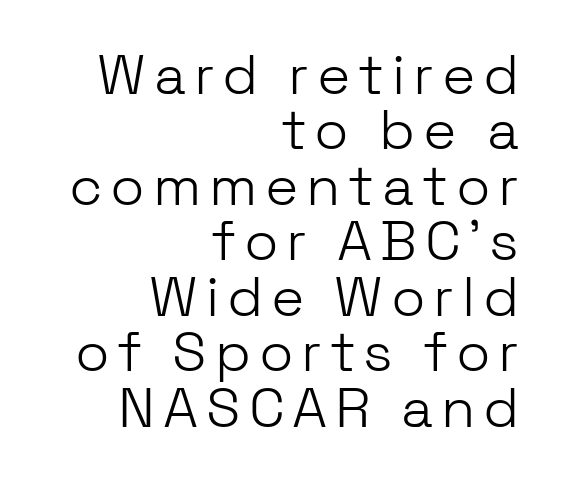
Looks like regular typesetting: each glyph gets only the width it needs. Heaviness? Minimal to ordinary, like unemphasized prose. Just letters on the line, the space beneath them empty. The rendering anchors every line to the right-hand side. The typography opts for an upright posture over an oblique one.
